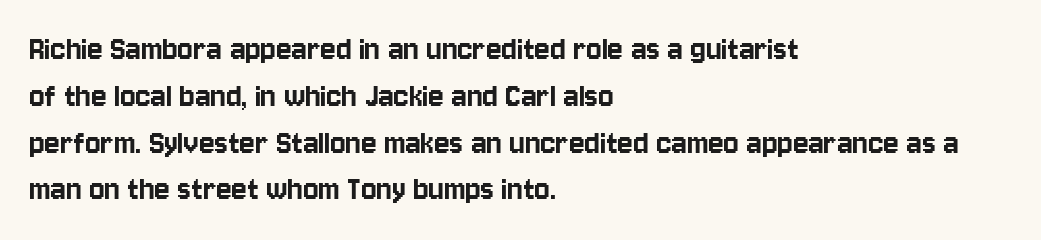
{"serif": "no", "italic": "no", "width": "condensed", "stroke_contrast": "low", "x_height": "large", "monospaced": "no", "underline": "no", "align": "left", "line_spacing": "normal", "line_spacing_ratio": 1.3, "letter_spacing": "normal", "letter_spacing_em": 0.0, "glyph_px": 36}
